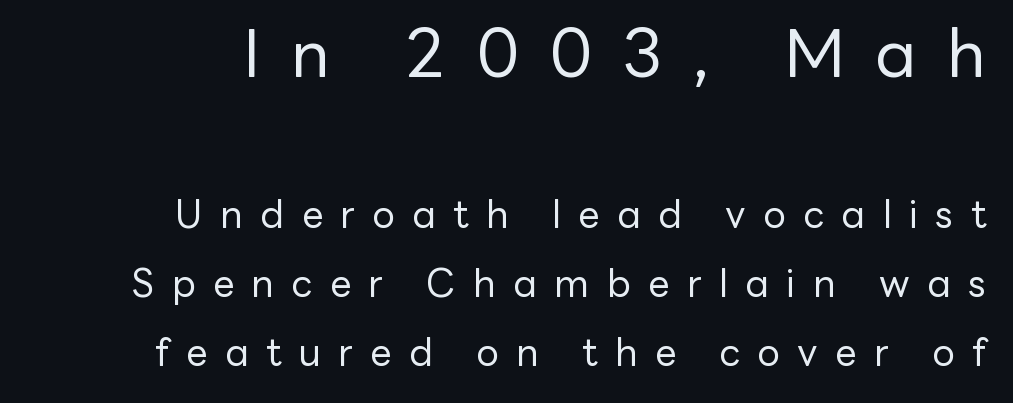
Q: Is the text bold? A: No.
Q: Is the text italic (slanted)? A: No, it is upright.
Q: Is the typeface a serif or a sans-serif typeface? A: Sans-serif.
Q: Is the text underlined? A: No.
Q: How is the paragraph aligned? A: Right-aligned.
Q: Is the spacing between letters normal or unusually wide? A: Unusually wide.
Q: Which block of text is set in a larger size, the first (top) or the second (bottom)? A: The first (top) one.
Q: Width (condensed, normal, or wide)? A: Normal.
Q: Stroke contrast? A: Low.
Q: x-height? A: Medium.
Q: Monospaced? A: No.
